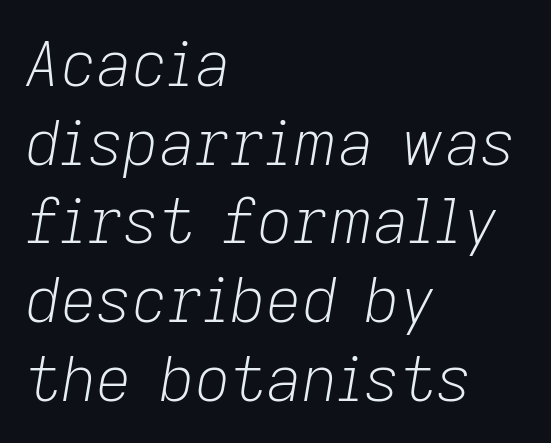
Q: Is the text bold? A: No.
Q: Is the text italic (slanted)? A: Yes, it leans right by about 9 degrees.
Q: Is the text underlined? A: No.
Q: How is the paragraph aligned? A: Left-aligned.
Q: Is the spacing between letters normal or unusually wide? A: Normal.
Q: Is the spacing between lines tight, normal or loose? A: Normal.
Q: Width (condensed, normal, or wide)? A: Normal.
Q: Stroke contrast? A: Low.
Q: x-height? A: Medium.
Q: Monospaced? A: No.
